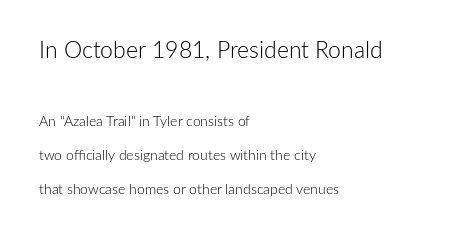
Q: Is the text bold? A: No.
Q: Is the text italic (slanted)? A: No, it is upright.
Q: Is the text underlined? A: No.
Q: How is the paragraph aligned? A: Left-aligned.
Q: Is the spacing between letters normal or unusually wide? A: Normal.
Q: Is the spacing between lines tight, normal or loose? A: Loose.
Q: Which block of text is set in a larger size, the first (top) or the second (bottom)? A: The first (top) one.
